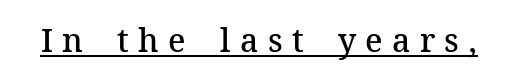
{"serif": "yes", "italic": "no", "bold": "semi", "weight": "semibold", "width": "normal", "stroke_contrast": "medium", "x_height": "medium", "monospaced": "no", "underline": "yes", "letter_spacing": "wide", "letter_spacing_em": 0.29, "glyph_px": 32}
